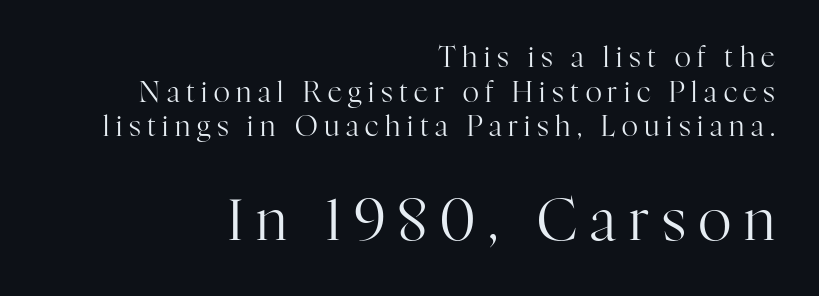
The image shows 57 px regular-weight serif type, upright; set right-aligned, line spacing 1.24x, unusually wide letter spacing (+0.23 em), not underlined; the second (bottom) block is 2.04x larger; high stroke contrast and a medium x-height.
